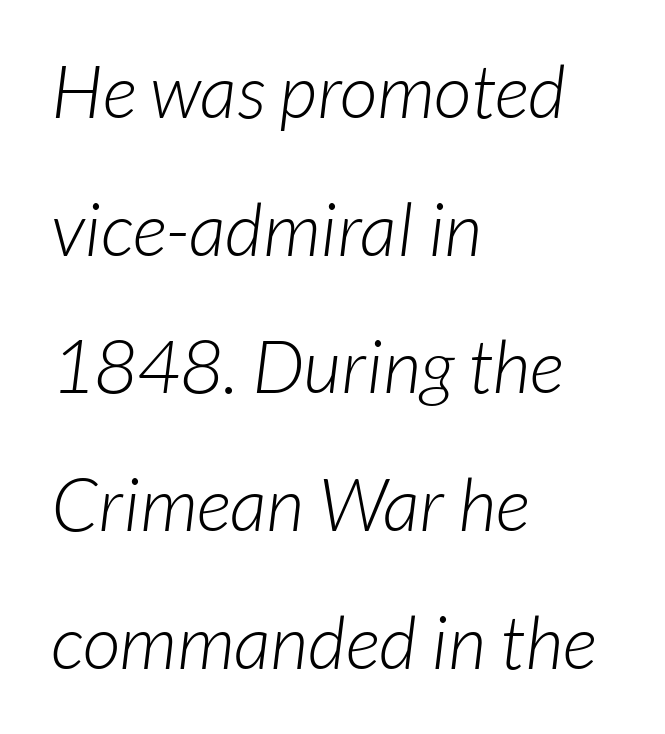
The rendering anchors every line to the left-hand side. A typesetter would label this face a sans. Clear beneath every line of the passage. The face looks like a standard text weight, possibly lighter. Characters follow at the spacing the type designer built in. These lines are rendered in a variable-pitch font.
